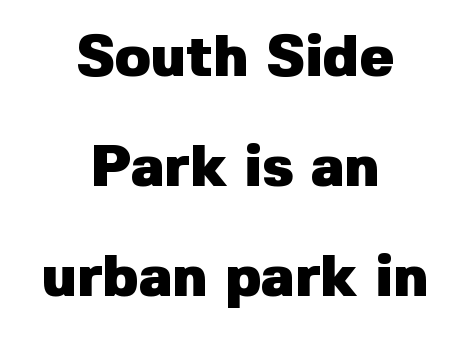
Q: Is the text bold? A: Yes.
Q: Is the text italic (slanted)? A: No, it is upright.
Q: Is the typeface a serif or a sans-serif typeface? A: Sans-serif.
Q: Is the text underlined? A: No.
Q: How is the paragraph aligned? A: Centered.
Q: Is the spacing between letters normal or unusually wide? A: Normal.
Q: Is the spacing between lines tight, normal or loose? A: Loose.
Q: Width (condensed, normal, or wide)? A: Normal.
Q: Stroke contrast? A: Low.
Q: x-height? A: Medium.
Q: Monospaced? A: No.
